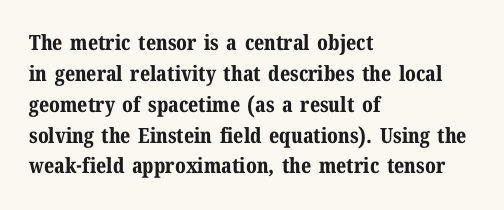
Q: Is the text bold? A: Yes.
Q: Is the text italic (slanted)? A: No, it is upright.
Q: Is the text underlined? A: No.
Q: How is the paragraph aligned? A: Left-aligned.
Q: Is the spacing between letters normal or unusually wide? A: Normal.
Q: Is the spacing between lines tight, normal or loose? A: Normal.
